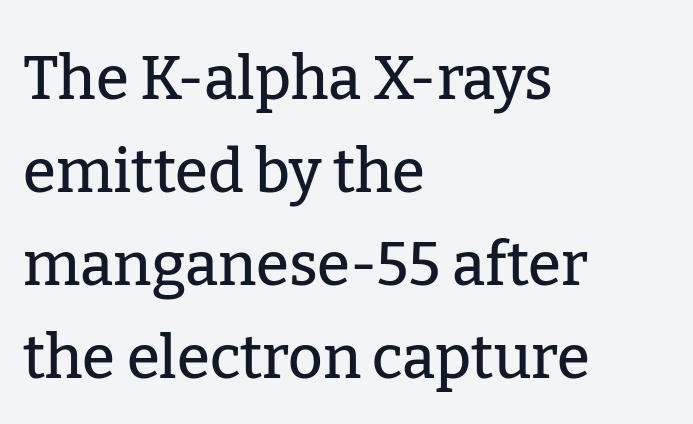
{"serif": "yes", "italic": "no", "width": "normal", "stroke_contrast": "low", "x_height": "medium", "monospaced": "no", "underline": "no", "align": "left", "line_spacing": "normal", "line_spacing_ratio": 1.55, "letter_spacing": "normal", "letter_spacing_em": 0.0, "glyph_px": 60}
